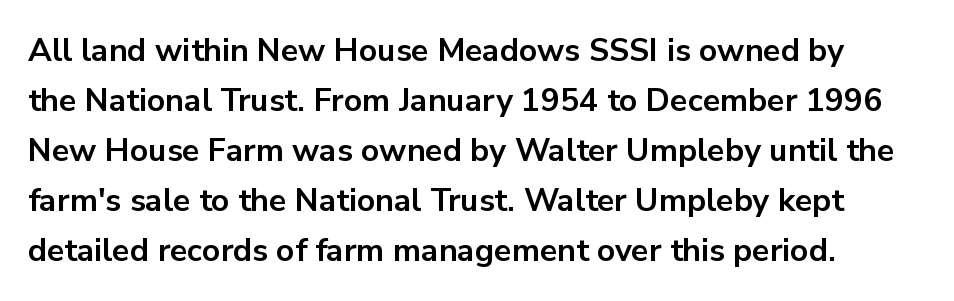
Is this a fixed-width face? No — the glyphs have proportional, varying widths. The line-height multiplier appears to be the usual default. The rendering shows plain stroke endings on the letterforms — a sans-serif design. Emphasis by weight is at full strength: bold.
